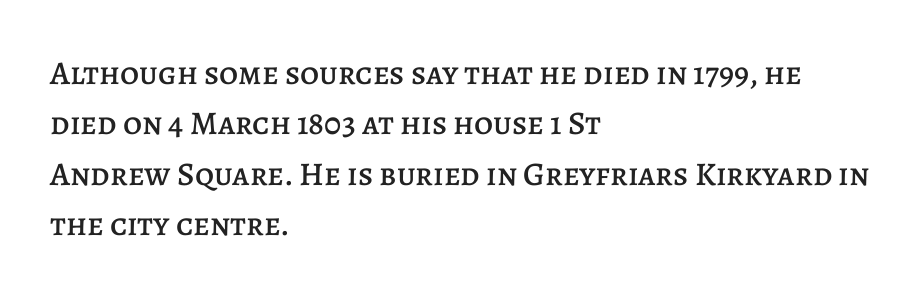
Honestly, the letter spacing is just normal — you wouldn't notice it. A typesetter would call this leading conventional body-copy spacing. Is this a fixed-width face? No — the glyphs have proportional, varying widths. Every character sits straight up, as roman type does. This sample is left-justified, so line endings fall wherever the words run out.
